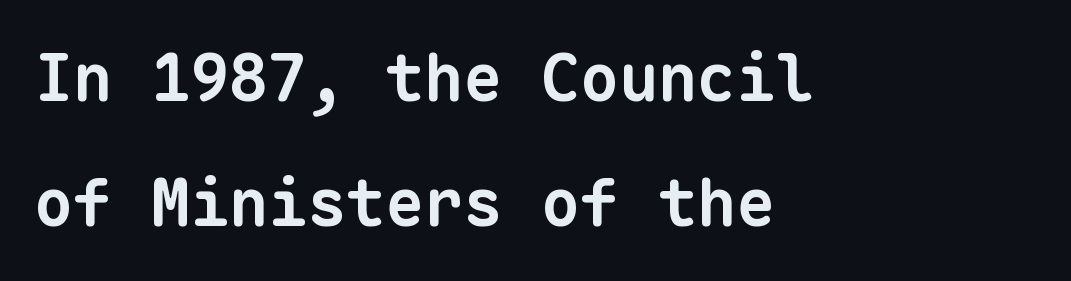
Is there much room between lines? Yes — plenty of vertical air separates them. Plain, unruled lines of type. The lines are quadded left. The strokes are fattened all the way to bold. Spacing between characters is what you'd get straight out of the box. The letters march in equal steps, a hallmark of fixed-pitch type.
